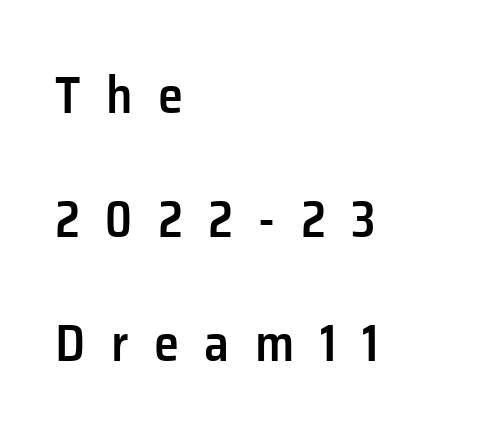
{"serif": "no", "italic": "no", "bold": "semi", "weight": "semibold", "width": "normal", "stroke_contrast": "low", "x_height": "medium", "monospaced": "no", "underline": "no", "align": "left", "line_spacing": "loose", "line_spacing_ratio": 2.43, "letter_spacing": "wide", "letter_spacing_em": 0.5, "glyph_px": 51}
